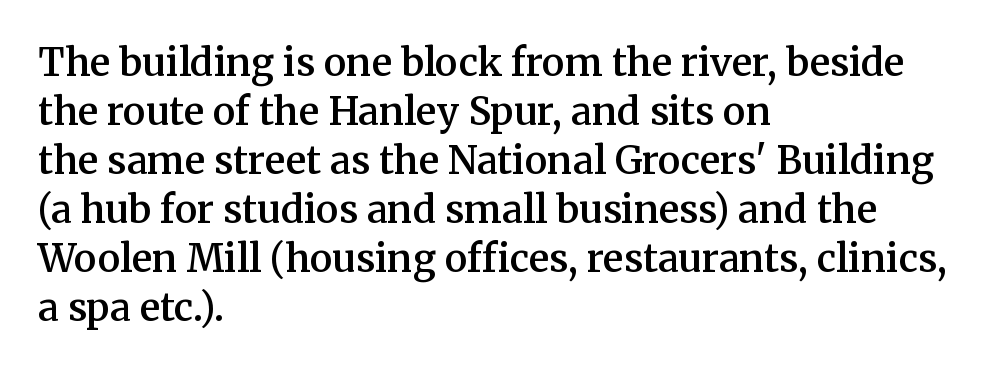
As a designer I'd log this as weight 600, semibold. Descenders are the only things crossing below the line. Quick note: interline space is typical. The passage shown is typed in a proportional face where columns would drift. The typography opts for an upright posture over an oblique one.
